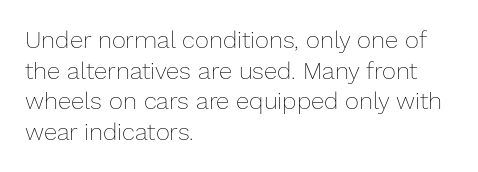
The image shows 24 px text type, upright; set left-aligned, normal line spacing (1.28x), normal letter spacing, not underlined.
